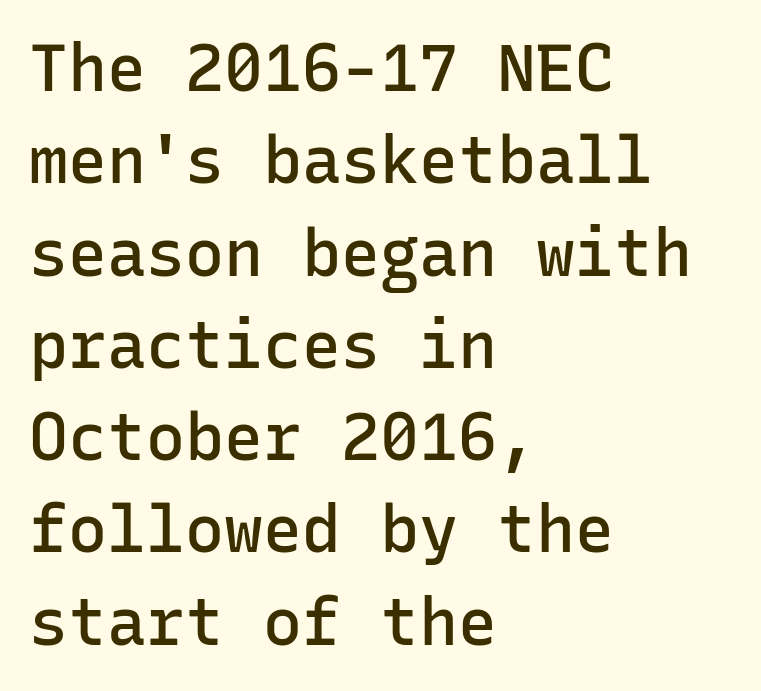
{"serif": "no", "italic": "no", "bold": "semi", "weight": "semibold", "width": "normal", "stroke_contrast": "low", "x_height": "medium", "monospaced": "yes", "underline": "no", "align": "left", "line_spacing": "normal", "line_spacing_ratio": 1.42, "letter_spacing": "normal", "letter_spacing_em": 0.0, "glyph_px": 65}
